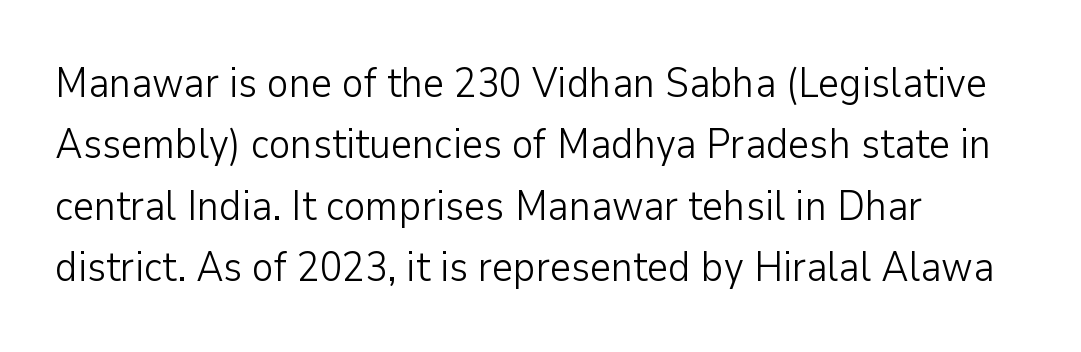
{"serif": "no", "italic": "no", "bold": "no", "weight": "light", "width": "normal", "stroke_contrast": "low", "x_height": "medium", "monospaced": "no", "underline": "no", "align": "left", "line_spacing": "normal", "line_spacing_ratio": 1.5, "letter_spacing": "normal", "letter_spacing_em": 0.0, "glyph_px": 41}
